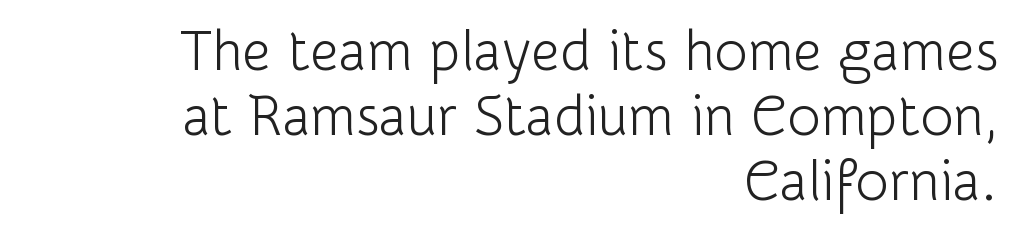
Q: Is the text bold? A: No.
Q: Is the text italic (slanted)? A: No, it is upright.
Q: Is the typeface a serif or a sans-serif typeface? A: Sans-serif.
Q: Is the text underlined? A: No.
Q: How is the paragraph aligned? A: Right-aligned.
Q: Is the spacing between letters normal or unusually wide? A: Normal.
Q: Width (condensed, normal, or wide)? A: Normal.
Q: Stroke contrast? A: Low.
Q: x-height? A: Medium.
Q: Monospaced? A: No.
